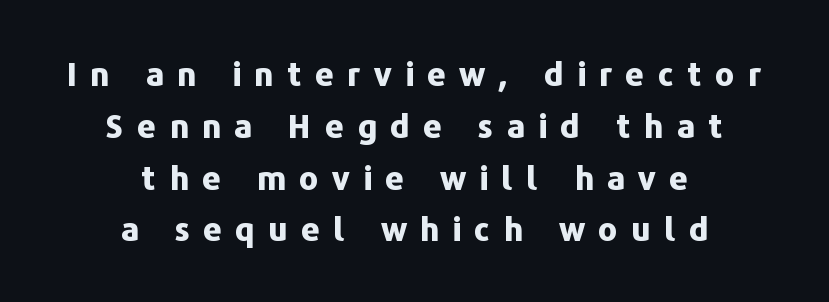
{"serif": "no", "italic": "no", "bold": "yes", "weight": "bold", "width": "normal", "stroke_contrast": "low", "x_height": "medium", "monospaced": "no", "underline": "no", "align": "center", "line_spacing": "normal", "line_spacing_ratio": 1.57, "letter_spacing": "wide", "letter_spacing_em": 0.4, "glyph_px": 33}
